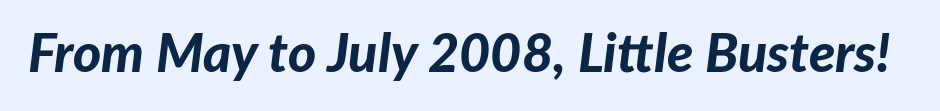
The image shows 54 px bold type, italic (leaning right); set normal letter spacing, not underlined; low stroke contrast and a medium x-height.
